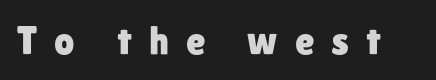
Q: Is the text italic (slanted)? A: No, it is upright.
Q: Is the typeface a serif or a sans-serif typeface? A: Sans-serif.
Q: Is the text underlined? A: No.
Q: Is the spacing between letters normal or unusually wide? A: Unusually wide.
Q: Width (condensed, normal, or wide)? A: Normal.
Q: Stroke contrast? A: Low.
Q: x-height? A: Medium.
Q: Monospaced? A: No.
